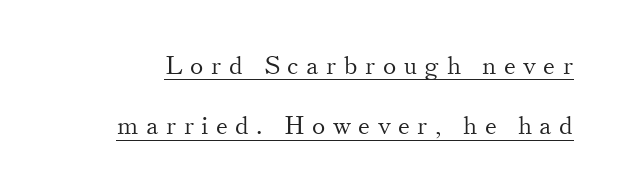
Q: Is the text bold? A: No.
Q: Is the text italic (slanted)? A: No, it is upright.
Q: Is the text underlined? A: Yes.
Q: Is the spacing between letters normal or unusually wide? A: Unusually wide.
Q: Is the spacing between lines tight, normal or loose? A: Loose.
